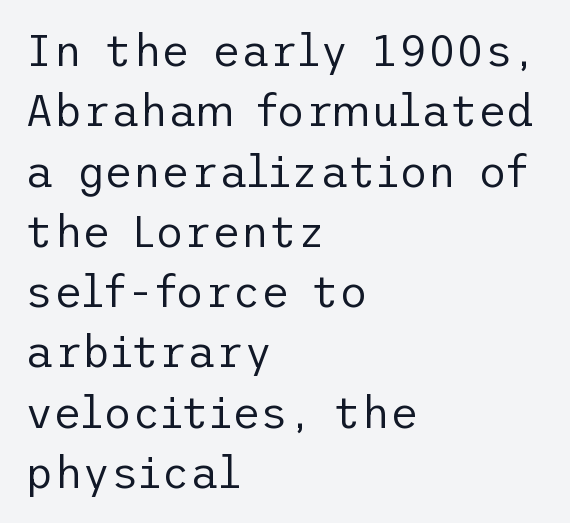
Q: Is the text bold? A: No.
Q: Is the text italic (slanted)? A: No, it is upright.
Q: Is the typeface a serif or a sans-serif typeface? A: Sans-serif.
Q: Is the text underlined? A: No.
Q: How is the paragraph aligned? A: Left-aligned.
Q: Is the spacing between letters normal or unusually wide? A: Normal.
Q: Is the spacing between lines tight, normal or loose? A: Normal.
Q: Width (condensed, normal, or wide)? A: Normal.
Q: Stroke contrast? A: Low.
Q: x-height? A: Medium.
